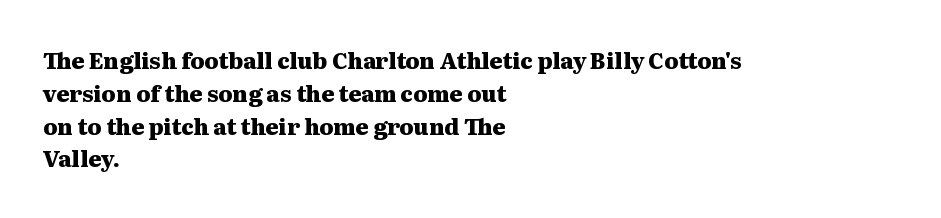
{"italic": "no", "bold": "yes", "underline": "no", "align": "left", "line_spacing": "normal", "line_spacing_ratio": 1.49, "letter_spacing": "normal", "letter_spacing_em": 0.0, "glyph_px": 22}
